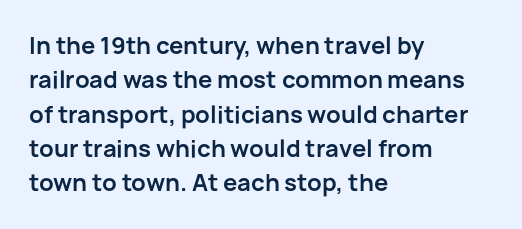
The image shows 23 px bold type, upright; set left-aligned, normal line spacing (1.49x), normal letter spacing, not underlined.
